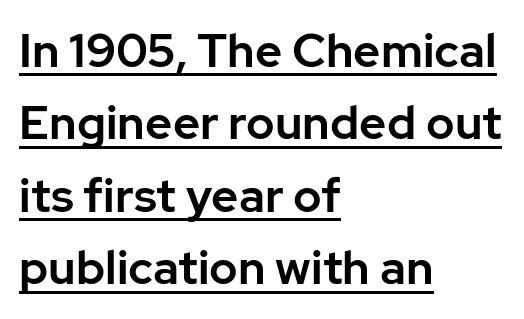
Q: Is the text italic (slanted)? A: No, it is upright.
Q: Is the typeface a serif or a sans-serif typeface? A: Sans-serif.
Q: Is the text underlined? A: Yes.
Q: How is the paragraph aligned? A: Left-aligned.
Q: Is the spacing between letters normal or unusually wide? A: Normal.
Q: Is the spacing between lines tight, normal or loose? A: Normal.
Q: Width (condensed, normal, or wide)? A: Normal.
Q: Stroke contrast? A: Low.
Q: x-height? A: Medium.
Q: Monospaced? A: No.
